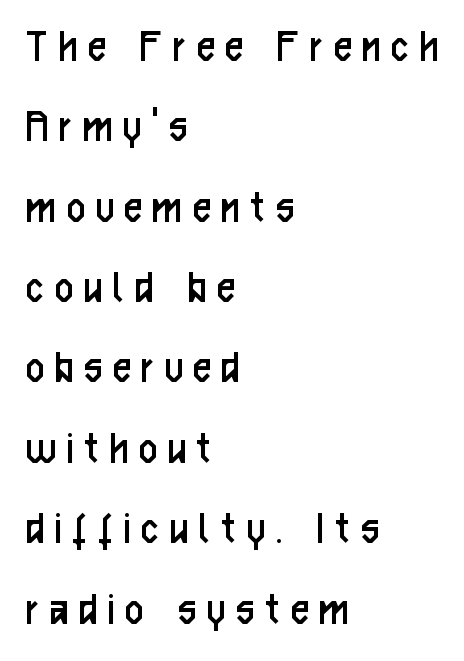
The image shows 49 px regular-weight, condensed sans-serif type, upright; set left-aligned, normal line spacing (1.64x), unusually wide letter spacing (+0.23 em), not underlined; low stroke contrast and a medium x-height.
